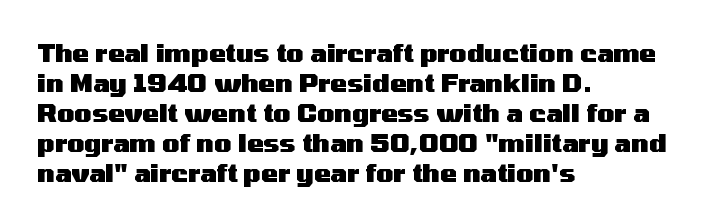
Default kerning and tracking; the words read as compact shapes. The letters stand upright; this is a roman face. Pretty heavy lettering here — definitely bold. The words here are not underlined.
